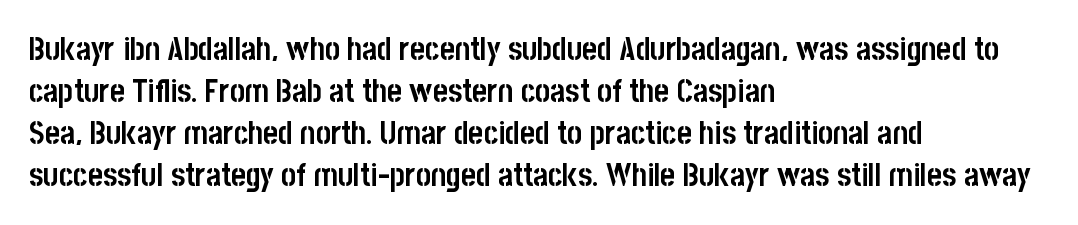
Does the lettering tilt? It doesn't — this is upright. Alignment: flush left. Heavy, bold letterforms. Check under the words: just untouched page.
